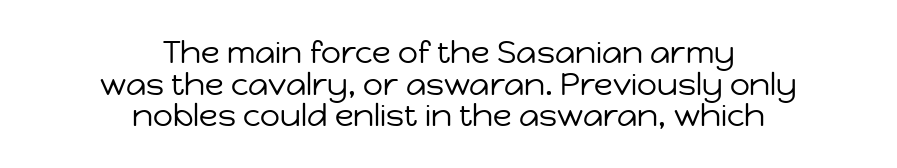
{"serif": "no", "italic": "no", "bold": "no", "weight": "regular", "width": "normal", "stroke_contrast": "low", "x_height": "medium", "monospaced": "no", "underline": "no", "align": "center", "line_spacing": "tight", "line_spacing_ratio": 1.02, "letter_spacing": "normal", "letter_spacing_em": 0.0, "glyph_px": 31}
